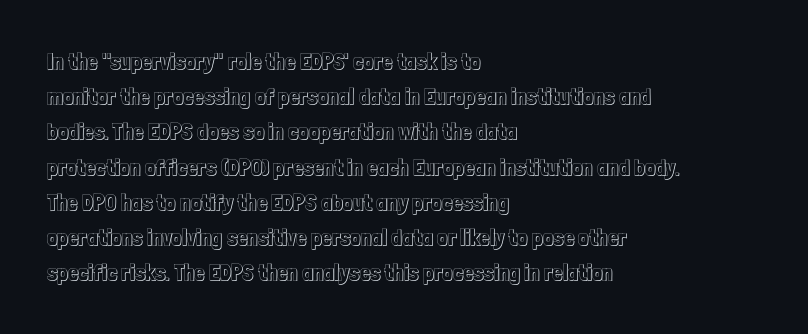
The designer left line spacing at the default. The face used here is rendered with its standard letterfit. The letters stand upright; this is a roman face. The rag falls on the right side of this text block. The words here are not underlined.
